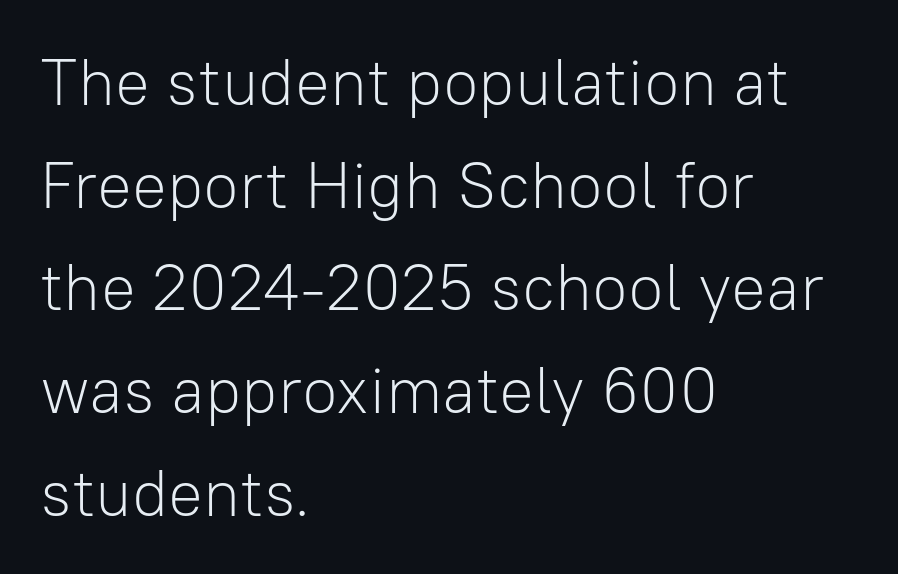
The image shows 65 px light sans-serif type, upright; set left-aligned, normal line spacing (1.58x), normal letter spacing, not underlined; low stroke contrast and a medium x-height.
